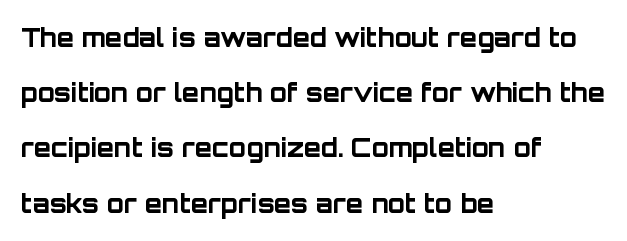
The image shows 25 px bold type, upright; set left-aligned, loose line spacing (2.21x), normal letter spacing, not underlined.
